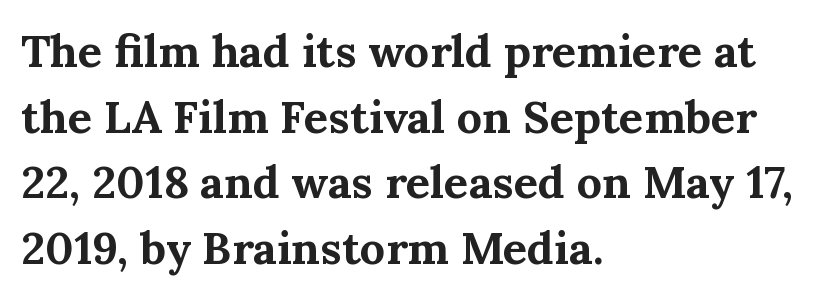
{"serif": "yes", "italic": "no", "bold": "yes", "weight": "bold", "width": "normal", "stroke_contrast": "medium", "x_height": "medium", "monospaced": "no", "underline": "no", "align": "left", "line_spacing": "normal", "line_spacing_ratio": 1.46, "letter_spacing": "normal", "letter_spacing_em": 0.0, "glyph_px": 45}
